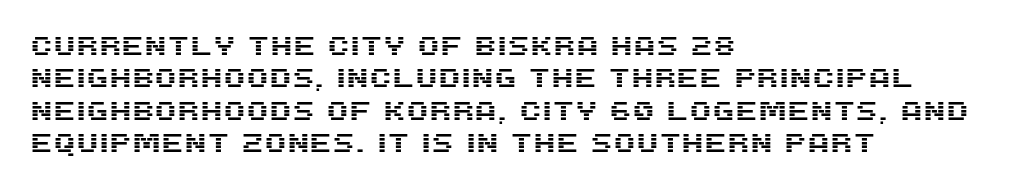
These lines sit exactly where default settings would place them. The letters stand upright; this is a roman face. Typeset ragged right — the left edge is the straight one. Just letters on the line, the space beneath them empty. Caption: standard tracking, unaltered.
